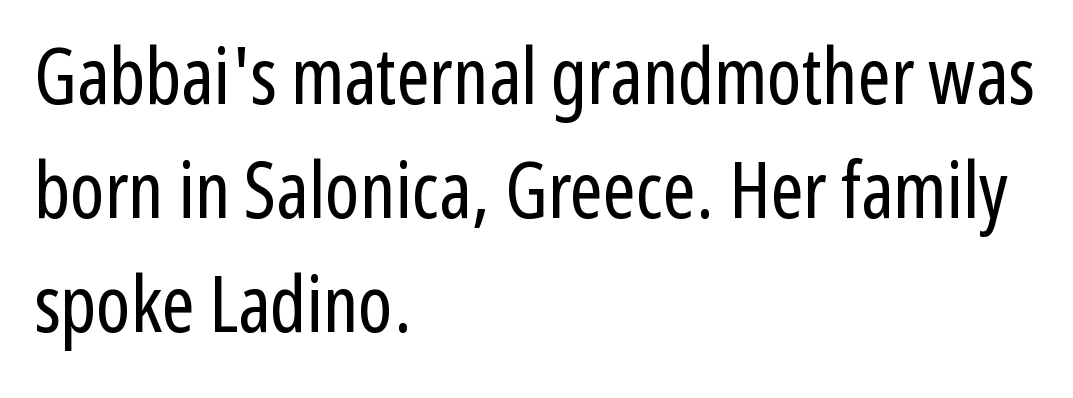
Does extra space separate the letters? No, they use regular spacing. Proportional: the letters do not fall into vertical columns. A roman cut, with each character standing at attention. The paragraph shown leans on its left margin.
